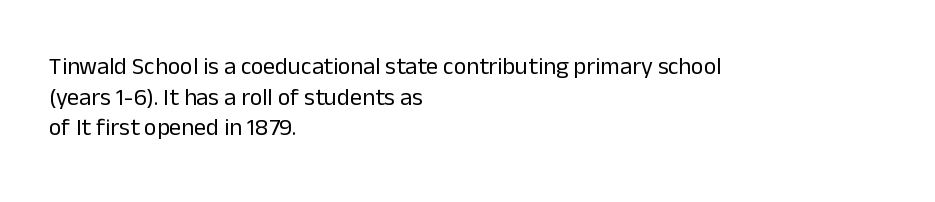
The image shows 24 px text type, upright; set left-aligned, normal line spacing (1.28x), normal letter spacing, not underlined.
